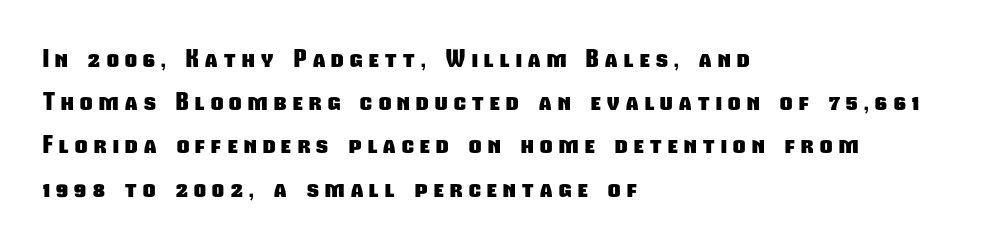
Q: Is the text bold? A: Yes.
Q: Is the text underlined? A: No.
Q: How is the paragraph aligned? A: Left-aligned.
Q: Is the spacing between letters normal or unusually wide? A: Unusually wide.
